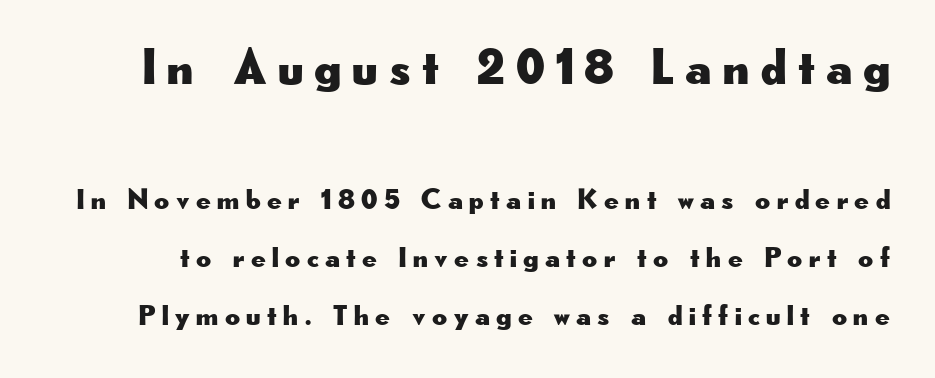
The image shows 51 px wide sans-serif type, upright; set loose line spacing (1.99x), unusually wide letter spacing (+0.22 em), not underlined; the first (top) block is 1.76x larger; low stroke contrast and a small x-height.
